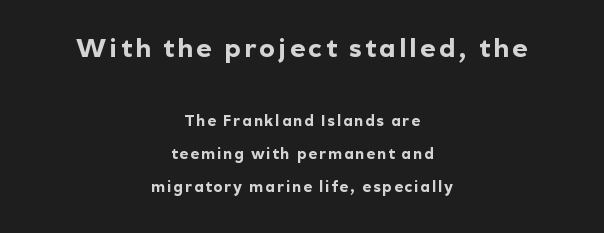
{"italic": "no", "bold": "yes", "underline": "no", "align": "center", "line_spacing": "loose", "line_spacing_ratio": 2.18, "larger_block": "first", "size_ratio": 1.73, "glyph_px": 26}
